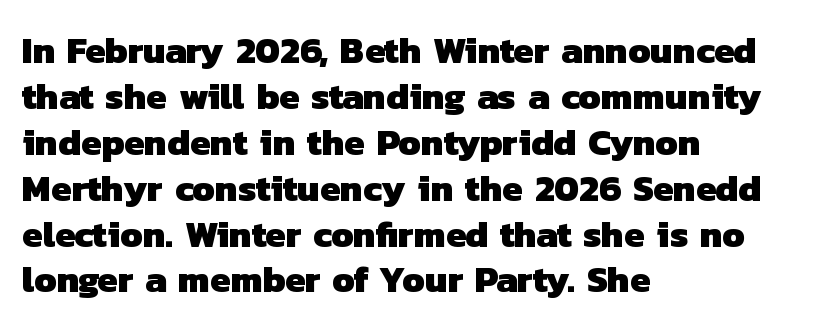
The glyphs have the mass of a bold cut. Compared with typical body copy, the letter spacing here is the same. This sample has the flowing, uneven cadence of proportional lettering. Type style note: lacks serifs.
